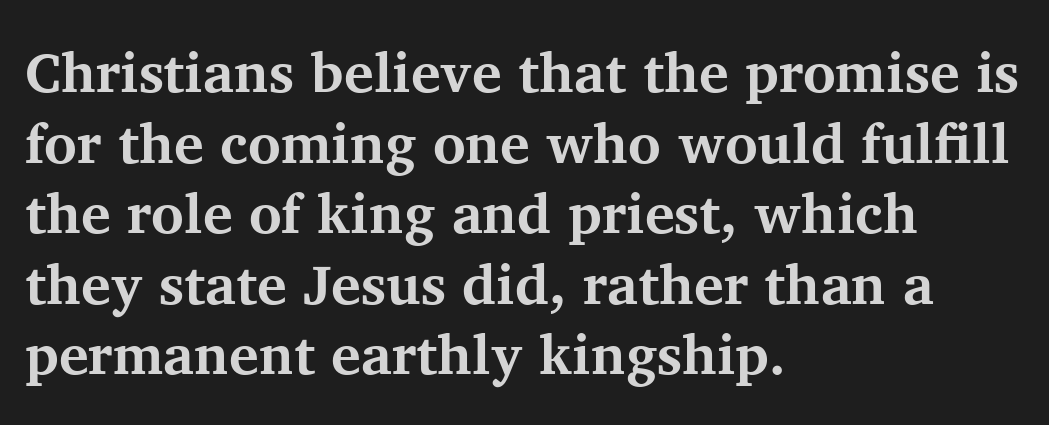
Q: Is the text bold? A: Yes.
Q: Is the text italic (slanted)? A: No, it is upright.
Q: Is the typeface a serif or a sans-serif typeface? A: Serif.
Q: Is the text underlined? A: No.
Q: How is the paragraph aligned? A: Left-aligned.
Q: Is the spacing between letters normal or unusually wide? A: Normal.
Q: Is the spacing between lines tight, normal or loose? A: Normal.
Q: Width (condensed, normal, or wide)? A: Normal.
Q: Stroke contrast? A: Medium.
Q: x-height? A: Medium.
Q: Monospaced? A: No.
